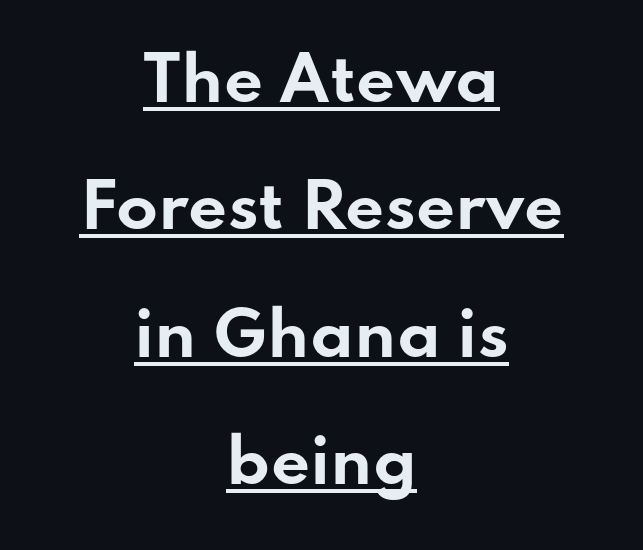
{"serif": "no", "italic": "no", "bold": "yes", "weight": "bold", "width": "wide", "stroke_contrast": "low", "x_height": "small", "monospaced": "no", "underline": "yes", "align": "center", "line_spacing": "loose", "line_spacing_ratio": 2.09, "letter_spacing": "normal", "letter_spacing_em": 0.0, "glyph_px": 61}
